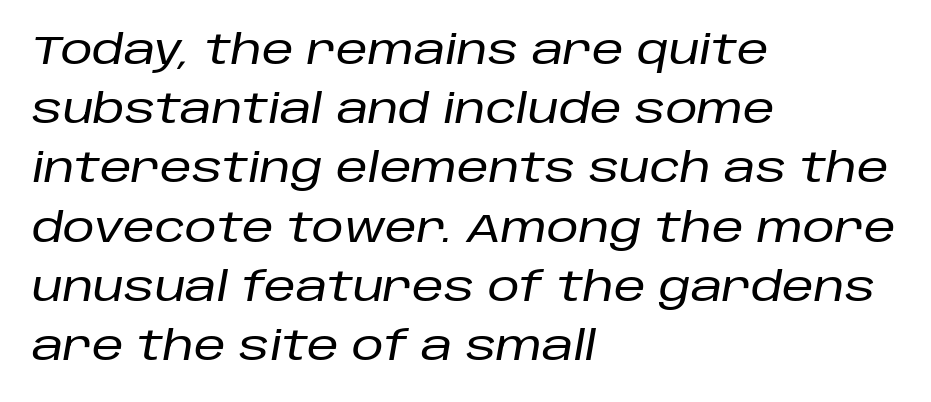
The rendering anchors every line to the left-hand side. The rows are spaced the way most documents space them. The line texture is even and compact thanks to regular tracking. Is the type slanted? Yes — the strokes lean at a clear angle. Do the characters align in a grid? No, the font is proportional.
